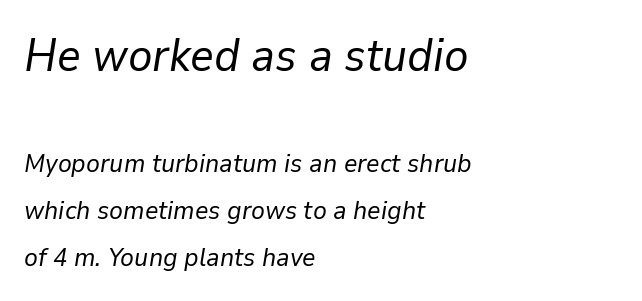
Q: Is the text bold? A: No.
Q: Is the text italic (slanted)? A: Yes, it leans right by about 9 degrees.
Q: Is the text underlined? A: No.
Q: How is the paragraph aligned? A: Left-aligned.
Q: Is the spacing between letters normal or unusually wide? A: Normal.
Q: Which block of text is set in a larger size, the first (top) or the second (bottom)? A: The first (top) one.
Q: Width (condensed, normal, or wide)? A: Normal.
Q: Stroke contrast? A: Low.
Q: x-height? A: Medium.
Q: Monospaced? A: No.
